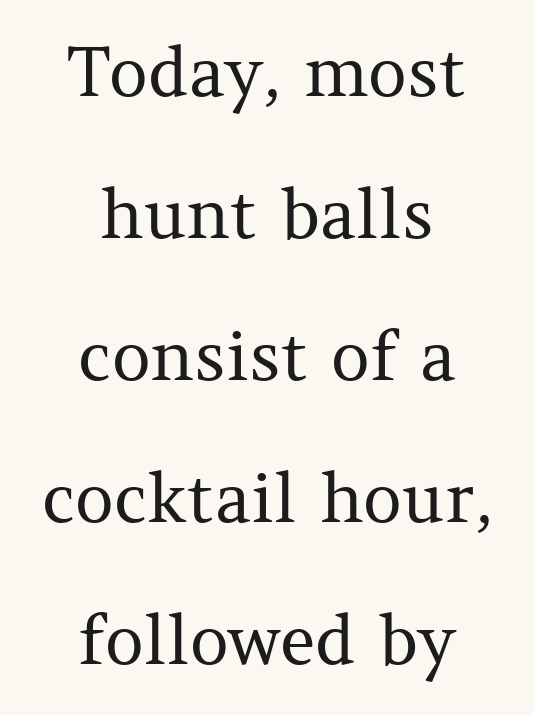
{"serif": "yes", "italic": "no", "bold": "no", "weight": "regular", "width": "normal", "stroke_contrast": "medium", "x_height": "medium", "monospaced": "no", "underline": "no", "align": "center", "line_spacing": "loose", "line_spacing_ratio": 2.09, "letter_spacing": "normal", "letter_spacing_em": 0.0, "glyph_px": 68}
